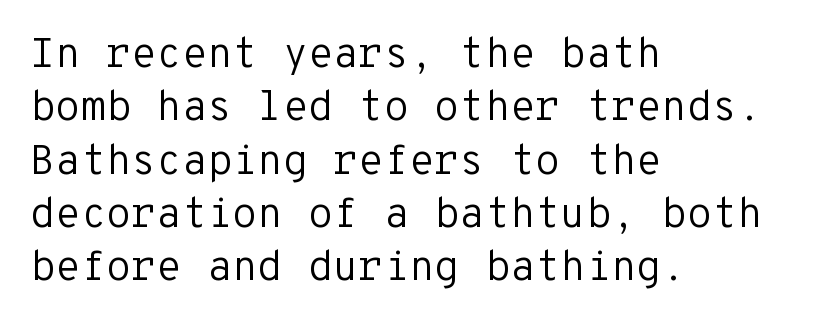
{"serif": "no", "italic": "no", "bold": "no", "weight": "regular", "width": "normal", "stroke_contrast": "low", "x_height": "medium", "monospaced": "yes", "underline": "no", "align": "left", "line_spacing": "normal", "line_spacing_ratio": 1.3, "letter_spacing": "normal", "letter_spacing_em": 0.0, "glyph_px": 41}
